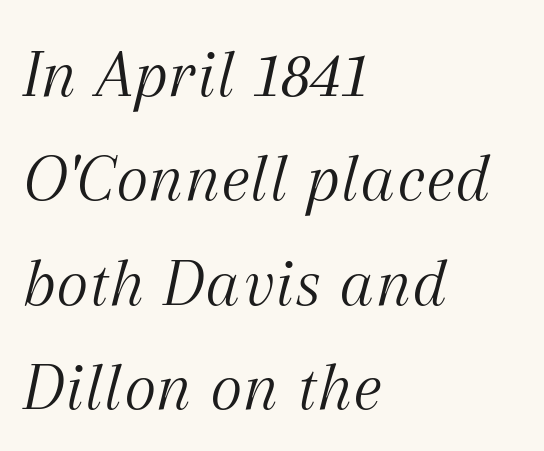
The paragraph has a hard left edge and a soft right edge. The vertical gap from one line to the next is medium. Bare-footed words on every line. No extra ink here — the face is not bold.
